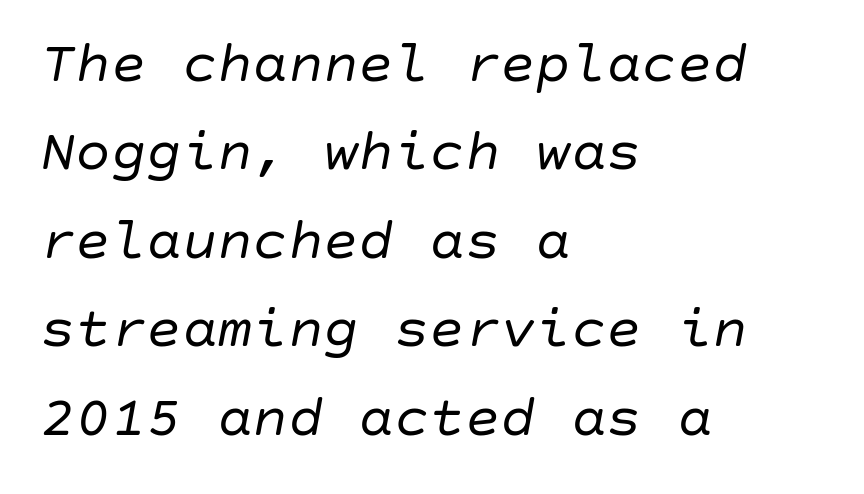
The image shows 59 px regular-weight type, italic (leaning right); set left-aligned, normal line spacing (1.5x), normal letter spacing, not underlined; low stroke contrast and a large x-height.
